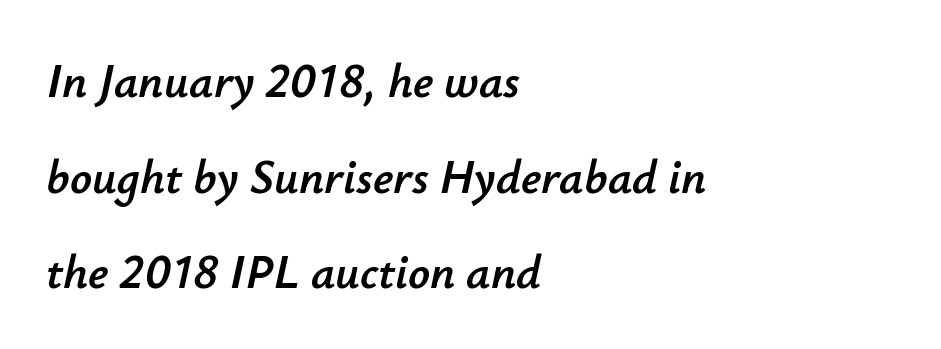
Is there much room between lines? Yes — plenty of vertical air separates them. Does extra space separate the letters? No, they use regular spacing. You could not count columns in this text — the font is proportionally spaced. The foot of each line stays bare and open. Compared with ordinary roman type, these characters are visibly tilted.
